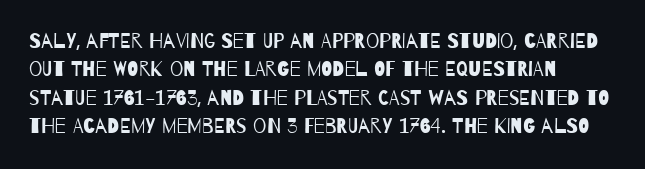
The specimen omits any rule beneath the text block's lines. The setting favours the left margin, as ordinary paragraphs usually do. How are the letters spaced? Ordinarily, with no added tracking. The passage shown stacks its lines at a standard gap.
